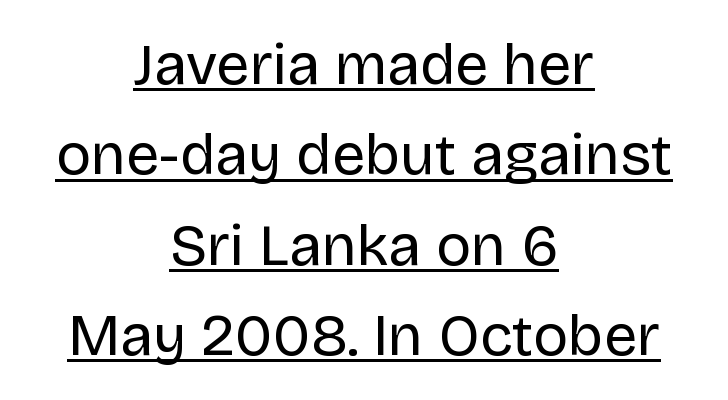
Quick note: underline on. The rendering uses natural spacing where letterforms have individual widths. Both edges are ragged and mirror each other, which tells us the setting is centered. Vertical spacing — default. Does the lettering tilt? It doesn't — this is upright. Stems here are at most as thick as an everyday book face.
